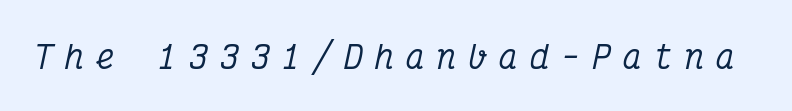
Characters follow at a spacing far wider than the type designer built in. A typesetter would mark this as italic. Has an underline been added? It has not. Note the uniform advance width — an 'i' takes as much space as an 'm'.
